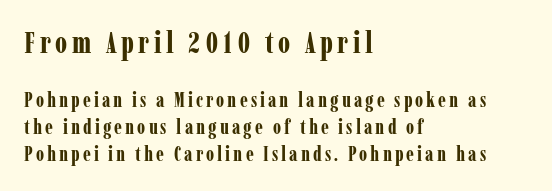
{"serif": "yes", "italic": "no", "bold": "yes", "weight": "bold", "width": "condensed", "stroke_contrast": "low", "x_height": "medium", "monospaced": "no", "underline": "no", "align": "left", "line_spacing": "normal", "line_spacing_ratio": 1.35, "larger_block": "first", "size_ratio": 1.5, "glyph_px": 30}
